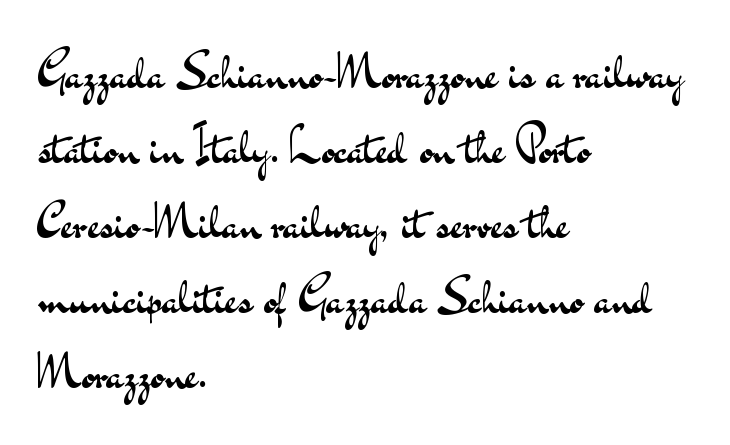
The letterforms sit shoulder to shoulder at normal distance. Nothing heavy about these letters — not bold at all. One-word summary of the alignment: left. Think of a printed novel: that variable character pitch is what you see here. The lines sit at an ordinary, default distance from one another.
